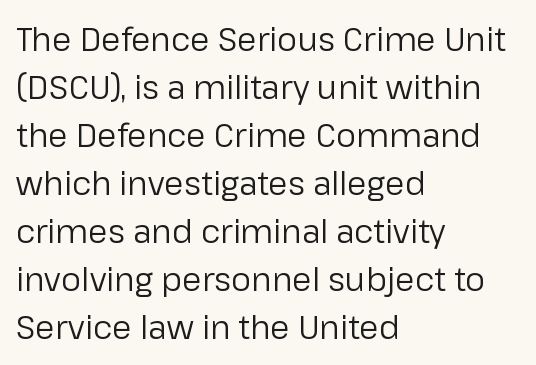
Each letter keeps its own natural width here, so spacing adapts to shape. Italic? Not at all — the glyphs are vertical. Regular leading. No extra ink here — the face is not bold. The compositor pushed each line to the left boundary.
